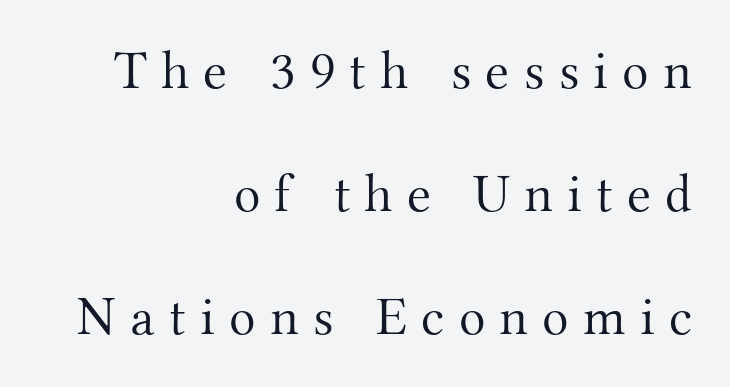
Q: Is the text bold? A: No.
Q: Is the text italic (slanted)? A: No, it is upright.
Q: Is the typeface a serif or a sans-serif typeface? A: Serif.
Q: Is the text underlined? A: No.
Q: How is the paragraph aligned? A: Right-aligned.
Q: Is the spacing between letters normal or unusually wide? A: Unusually wide.
Q: Is the spacing between lines tight, normal or loose? A: Loose.
Q: Width (condensed, normal, or wide)? A: Normal.
Q: Stroke contrast? A: Medium.
Q: x-height? A: Small.
Q: Monospaced? A: No.
